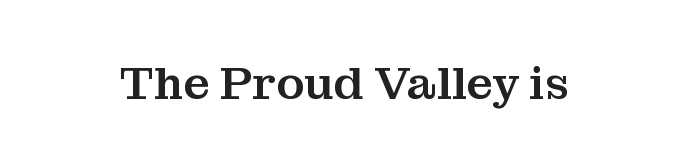
Q: Is the text italic (slanted)? A: No, it is upright.
Q: Is the typeface a serif or a sans-serif typeface? A: Serif.
Q: Is the text underlined? A: No.
Q: Is the spacing between letters normal or unusually wide? A: Normal.
Q: Width (condensed, normal, or wide)? A: Normal.
Q: Stroke contrast? A: Medium.
Q: x-height? A: Medium.
Q: Monospaced? A: No.
